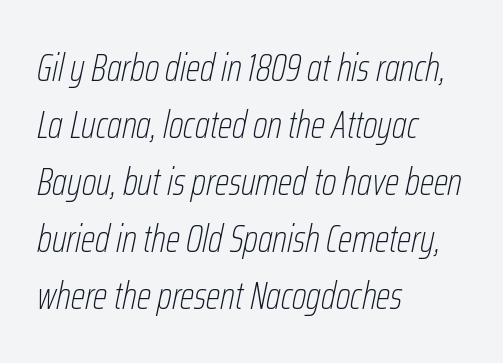
{"italic": "yes", "lean": "right", "slant_degrees": 12, "bold": "no", "weight": "thin", "width": "condensed", "stroke_contrast": "low", "x_height": "medium", "monospaced": "no", "underline": "no", "align": "left", "line_spacing": "normal", "line_spacing_ratio": 1.5, "letter_spacing": "normal", "letter_spacing_em": 0.0, "glyph_px": 38}
